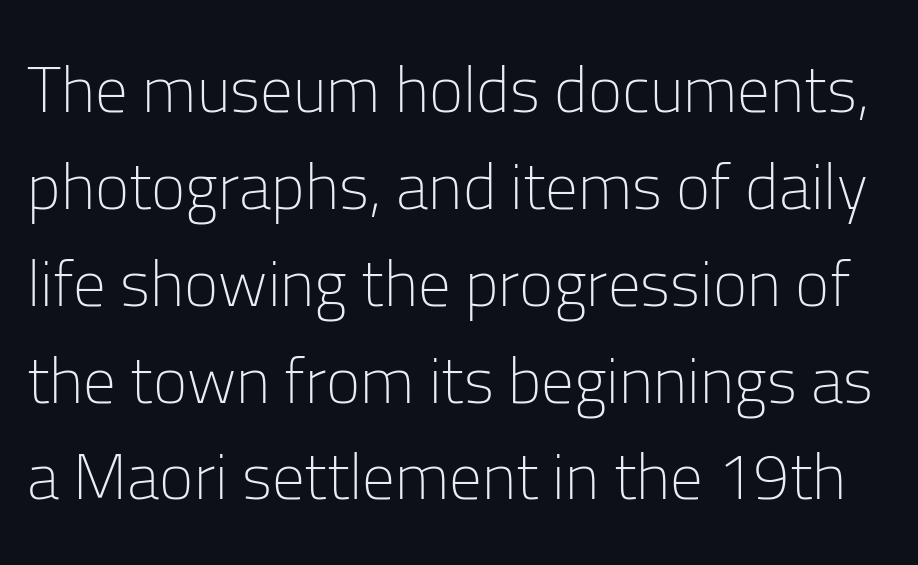
Does extra space separate the letters? No, they use regular spacing. Note the varied advance widths — an 'i' is clearly narrower than an 'm'. The lettering stays uniformly vertical, giving the passage a roman look. Horizontal bands of white between lines are of average thickness. Counters stay open thanks to moderate or lighter strokes.
